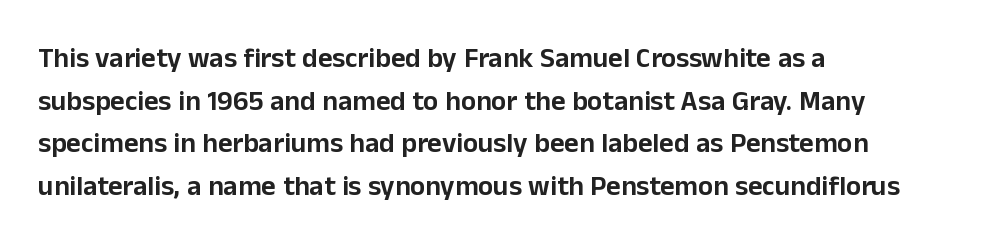
Think of a printed novel: that variable character pitch is what you see here. A typesetter would label this face a sans. The paragraph has a hard left edge and a soft right edge. The font's upright variant was chosen for this text. Inter-character spacing is left at the font's built-in metrics.
